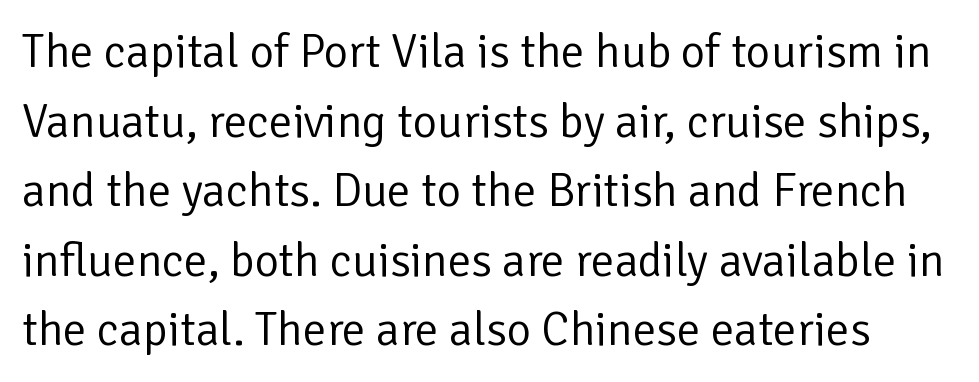
Q: Is the text bold? A: No.
Q: Is the text italic (slanted)? A: No, it is upright.
Q: Is the typeface a serif or a sans-serif typeface? A: Sans-serif.
Q: Is the text underlined? A: No.
Q: Is the spacing between letters normal or unusually wide? A: Normal.
Q: Is the spacing between lines tight, normal or loose? A: Normal.
Q: Width (condensed, normal, or wide)? A: Normal.
Q: Stroke contrast? A: Low.
Q: x-height? A: Medium.
Q: Monospaced? A: No.
